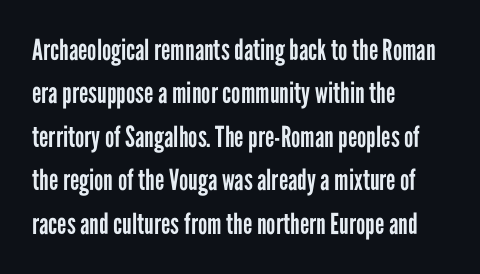
Q: Is the text bold? A: No.
Q: Is the text italic (slanted)? A: No, it is upright.
Q: Is the typeface a serif or a sans-serif typeface? A: Sans-serif.
Q: Is the text underlined? A: No.
Q: How is the paragraph aligned? A: Left-aligned.
Q: Is the spacing between letters normal or unusually wide? A: Normal.
Q: Is the spacing between lines tight, normal or loose? A: Normal.
Q: Width (condensed, normal, or wide)? A: Condensed.
Q: Stroke contrast? A: Low.
Q: x-height? A: Medium.
Q: Monospaced? A: No.
